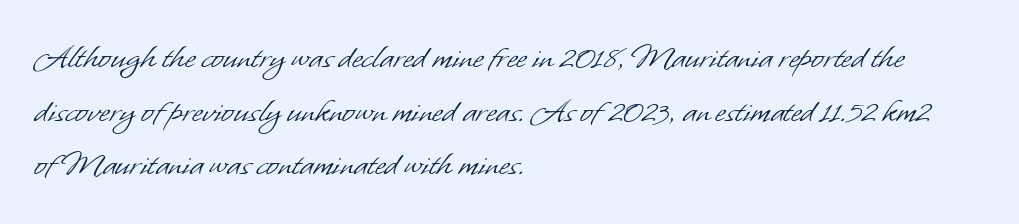
Q: Is the text bold? A: No.
Q: Is the typeface a serif or a sans-serif typeface? A: Sans-serif.
Q: Is the text underlined? A: No.
Q: How is the paragraph aligned? A: Left-aligned.
Q: Is the spacing between letters normal or unusually wide? A: Normal.
Q: Is the spacing between lines tight, normal or loose? A: Normal.
Q: Width (condensed, normal, or wide)? A: Normal.
Q: Stroke contrast? A: Low.
Q: x-height? A: Small.
Q: Monospaced? A: No.
